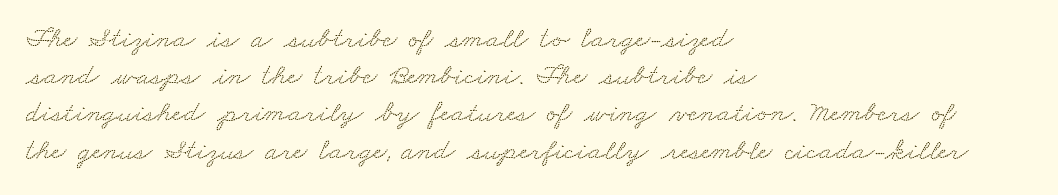
The image shows 30 px wide type; set left-aligned, line spacing 1.24x, normal letter spacing, not underlined; low stroke contrast and a small x-height.
